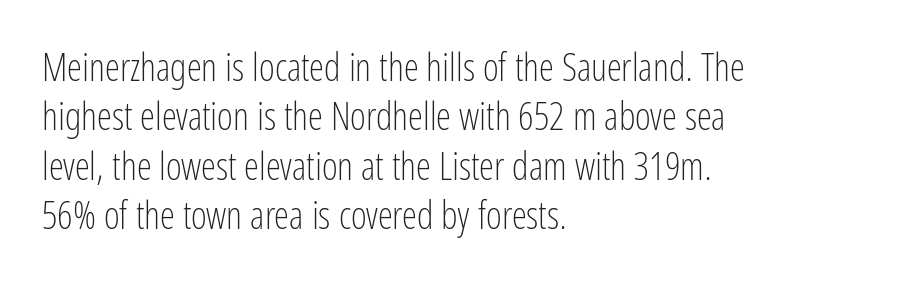
{"serif": "no", "italic": "no", "bold": "no", "weight": "light", "width": "condensed", "stroke_contrast": "low", "x_height": "medium", "monospaced": "no", "underline": "no", "align": "left", "line_spacing": "normal", "line_spacing_ratio": 1.3, "letter_spacing": "normal", "letter_spacing_em": 0.0, "glyph_px": 38}
